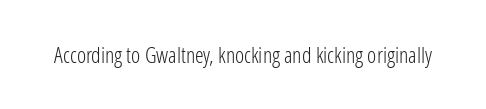
Q: Is the text bold? A: No.
Q: Is the text italic (slanted)? A: No, it is upright.
Q: Is the text underlined? A: No.
Q: Is the spacing between letters normal or unusually wide? A: Normal.
